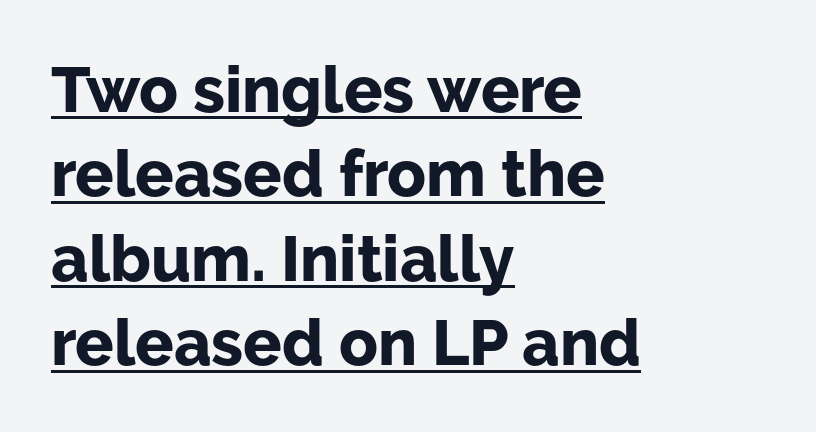
The image shows 64 px bold sans-serif type, upright; set left-aligned, normal line spacing (1.32x), normal letter spacing, underlined; low stroke contrast and a medium x-height.
